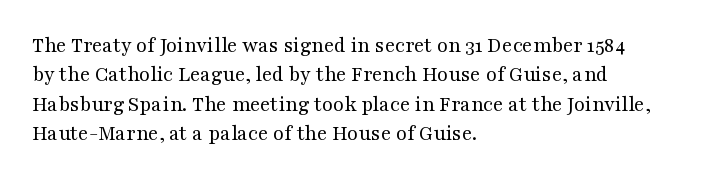
Q: Is the text bold? A: No.
Q: Is the text italic (slanted)? A: No, it is upright.
Q: Is the text underlined? A: No.
Q: How is the paragraph aligned? A: Left-aligned.
Q: Is the spacing between letters normal or unusually wide? A: Normal.
Q: Is the spacing between lines tight, normal or loose? A: Normal.
